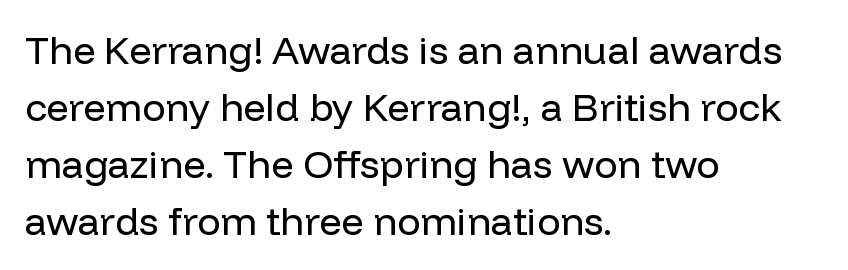
Q: Is the text bold? A: No.
Q: Is the text italic (slanted)? A: No, it is upright.
Q: Is the typeface a serif or a sans-serif typeface? A: Sans-serif.
Q: Is the text underlined? A: No.
Q: How is the paragraph aligned? A: Left-aligned.
Q: Is the spacing between letters normal or unusually wide? A: Normal.
Q: Is the spacing between lines tight, normal or loose? A: Normal.
Q: Width (condensed, normal, or wide)? A: Normal.
Q: Stroke contrast? A: Low.
Q: x-height? A: Medium.
Q: Monospaced? A: No.
